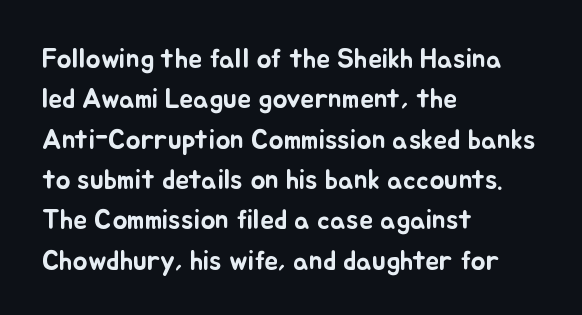
{"italic": "no", "width": "normal", "stroke_contrast": "low", "x_height": "small", "monospaced": "no", "underline": "no", "align": "left", "line_spacing": "normal", "line_spacing_ratio": 1.44, "letter_spacing": "normal", "letter_spacing_em": 0.0, "glyph_px": 28}
